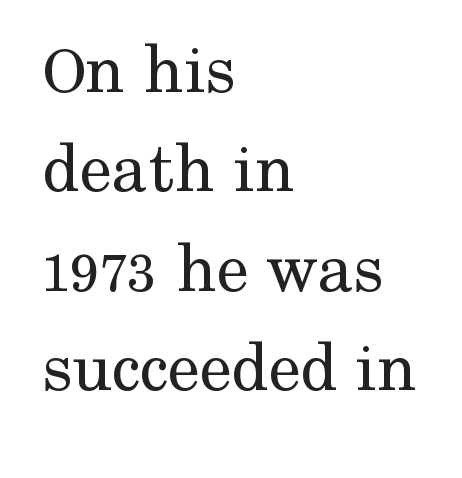
{"serif": "yes", "italic": "no", "bold": "no", "weight": "regular", "width": "normal", "stroke_contrast": "medium", "x_height": "medium", "monospaced": "no", "underline": "no", "align": "left", "line_spacing": "normal", "line_spacing_ratio": 1.38, "letter_spacing": "normal", "letter_spacing_em": 0.0, "glyph_px": 72}
